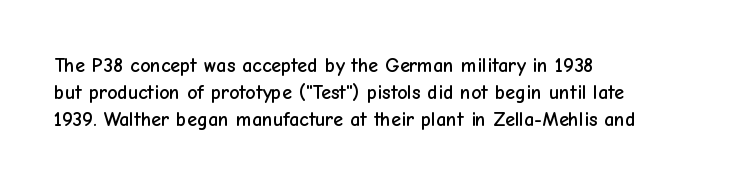
{"italic": "no", "underline": "no", "align": "left", "line_spacing": "normal", "line_spacing_ratio": 1.36, "letter_spacing": "normal", "letter_spacing_em": 0.0, "glyph_px": 20}
